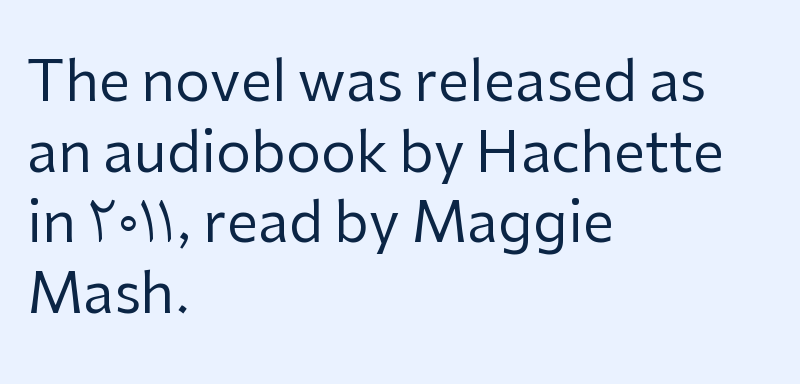
The image shows 56 px regular-weight sans-serif type, upright; set left-aligned, normal line spacing (1.26x), normal letter spacing, not underlined; low stroke contrast and a medium x-height.
